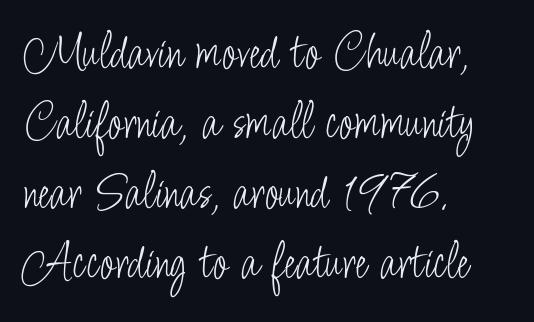
Reading down the block, your eye returns to a fixed left position each line. These lines keep a tight, regular rhythm from letter to letter. Stems here are at most as thick as an everyday book face. Spacing verdict: proportional, widths tailored to each character.
